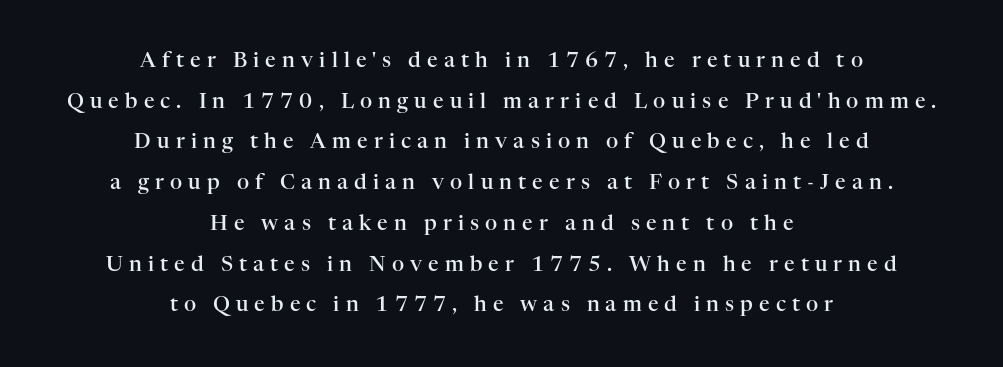
Regarding leading, the lines here are spaced well apart. The specimen omits any rule beneath the text block's lines. Moderately thickened strokes mark this as semibold type. This sample uses expanded letter spacing, leaving extra air between glyphs.
